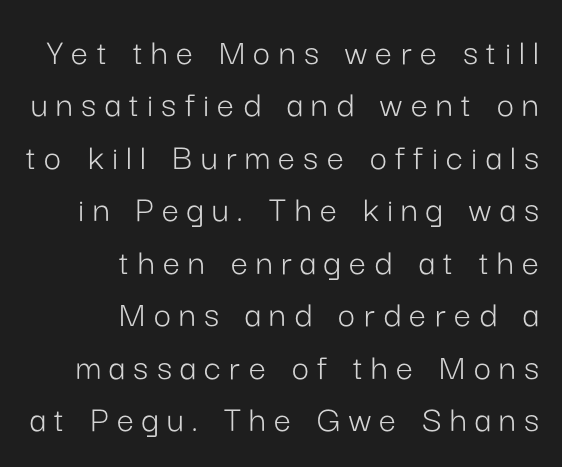
The lettering stays uniformly vertical, giving the passage a roman look. The gaps between neighbouring characters are conspicuously large. The designer went with a sans here, leaving each stem footless. Quick note: underline off.
